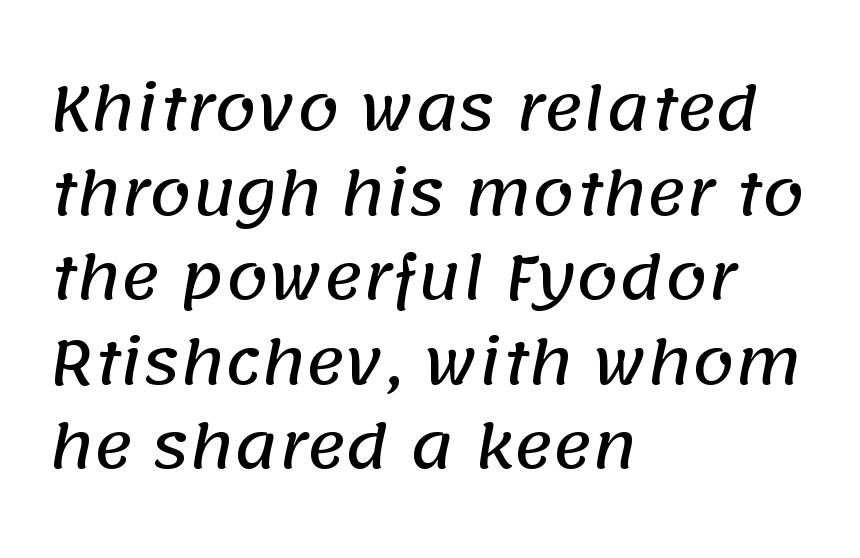
Q: Is the typeface a serif or a sans-serif typeface? A: Sans-serif.
Q: Is the text underlined? A: No.
Q: How is the paragraph aligned? A: Left-aligned.
Q: Is the spacing between letters normal or unusually wide? A: Normal.
Q: Is the spacing between lines tight, normal or loose? A: Normal.
Q: Width (condensed, normal, or wide)? A: Normal.
Q: Stroke contrast? A: Low.
Q: x-height? A: Large.
Q: Monospaced? A: No.
